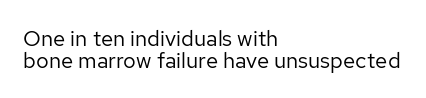
Horizontal alignment here is leftward, the default for most running prose. The letters look calm and open, with moderate or lighter stems. Inter-character spacing is left at the font's built-in metrics. Summary of vertical rhythm: compact, with narrow interline spacing.
